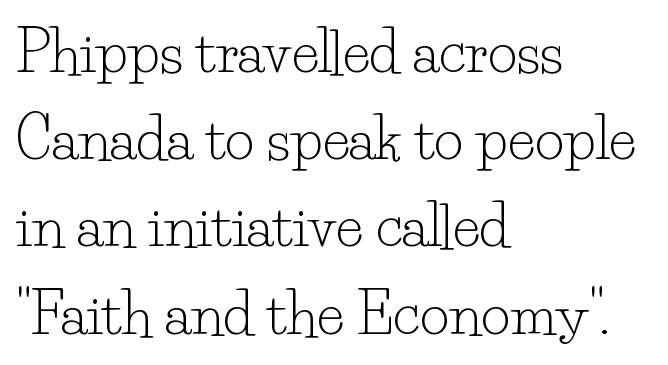
Each letter keeps its own natural width here, so spacing adapts to shape. The strip under each line holds only bare page. A typesetter would call this leading conventional body-copy spacing. Examine the stroke ends and you'll spot serifs. In terms of letterspacing, this is plain default setting. The text block is weighted toward the left margin, trailing off unevenly rightward.
